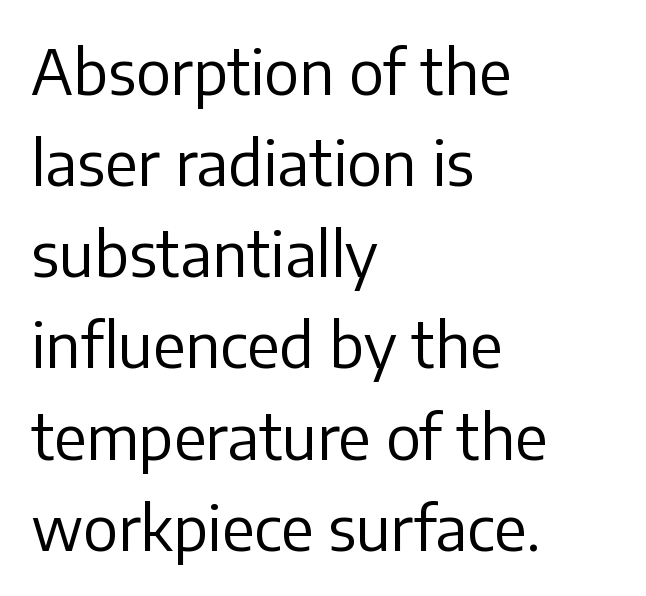
Q: Is the text bold? A: No.
Q: Is the text italic (slanted)? A: No, it is upright.
Q: Is the typeface a serif or a sans-serif typeface? A: Sans-serif.
Q: Is the text underlined? A: No.
Q: How is the paragraph aligned? A: Left-aligned.
Q: Is the spacing between letters normal or unusually wide? A: Normal.
Q: Is the spacing between lines tight, normal or loose? A: Normal.
Q: Width (condensed, normal, or wide)? A: Normal.
Q: Stroke contrast? A: Low.
Q: x-height? A: Medium.
Q: Monospaced? A: No.
